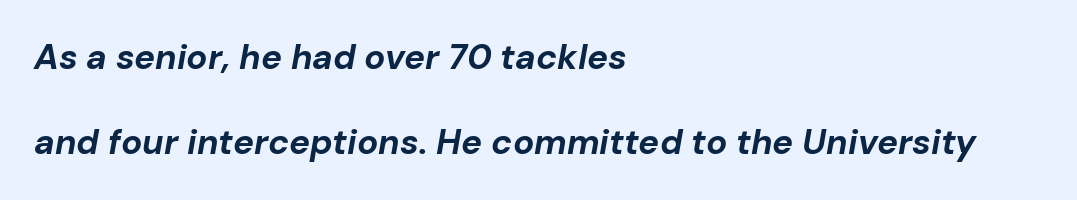
Q: Is the text bold? A: Yes.
Q: Is the text italic (slanted)? A: Yes, it leans right by about 10 degrees.
Q: Is the text underlined? A: No.
Q: How is the paragraph aligned? A: Left-aligned.
Q: Is the spacing between letters normal or unusually wide? A: Normal.
Q: Is the spacing between lines tight, normal or loose? A: Loose.
Q: Width (condensed, normal, or wide)? A: Normal.
Q: Stroke contrast? A: Low.
Q: x-height? A: Medium.
Q: Monospaced? A: No.
